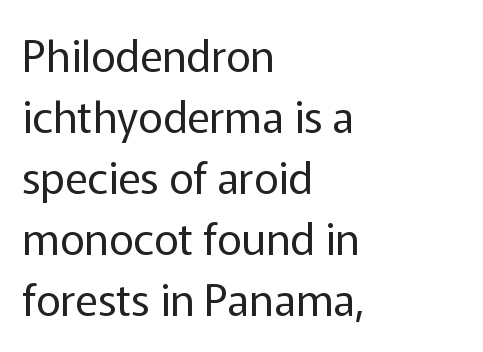
No extra tracking has been applied to these lines. All the whitespace from short lines collects on the right. Lines of text with bare space underneath. Letters have the restrained weight of plain body copy at most.
